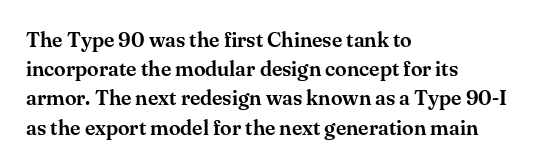
Q: Is the text italic (slanted)? A: No, it is upright.
Q: Is the text underlined? A: No.
Q: How is the paragraph aligned? A: Left-aligned.
Q: Is the spacing between letters normal or unusually wide? A: Normal.
Q: Is the spacing between lines tight, normal or loose? A: Normal.
